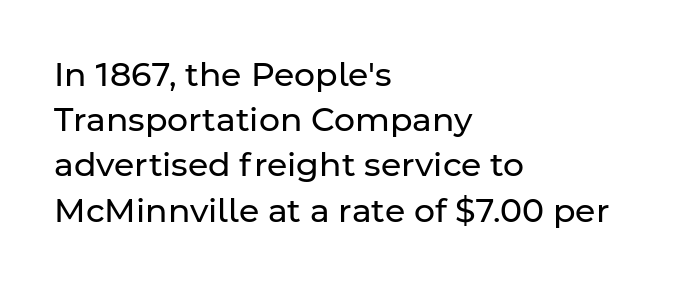
Varying glyph widths throughout — classic text-font behaviour. Underline: absent. The line texture is even and compact thanks to regular tracking. Does the type have serifs? No, each stem ends abruptly. What's the leading like? Ordinary, nothing unusual.
